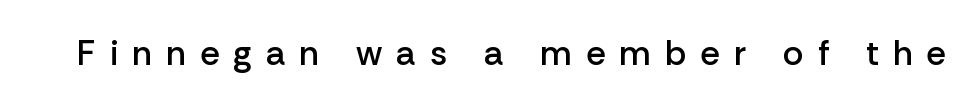
{"serif": "no", "italic": "no", "bold": "semi", "weight": "semibold", "width": "normal", "stroke_contrast": "low", "x_height": "medium", "monospaced": "no", "underline": "no", "letter_spacing": "wide", "letter_spacing_em": 0.4, "glyph_px": 35}
